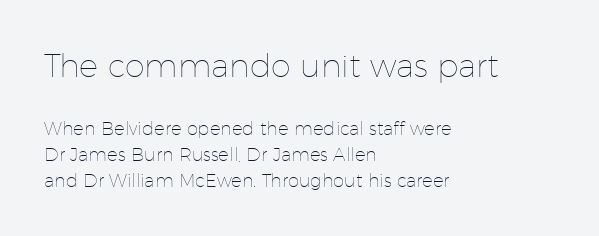
The image shows 32 px thin type, upright; set left-aligned, normal line spacing (1.45x), normal letter spacing, not underlined; the first (top) block is 1.78x larger; low stroke contrast and a medium x-height.
